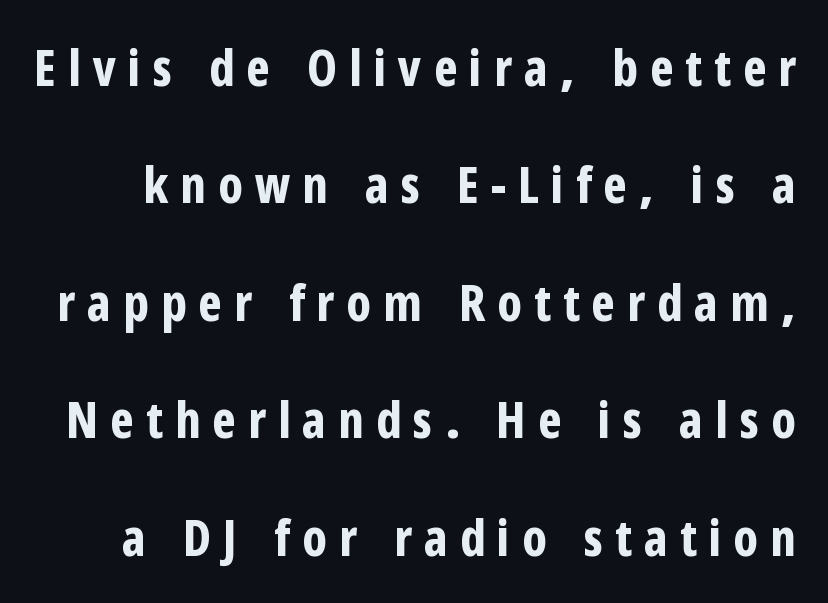
The image shows 50 px bold, condensed sans-serif type, upright; set loose line spacing (2.35x), unusually wide letter spacing (+0.24 em), not underlined; low stroke contrast and a medium x-height.
